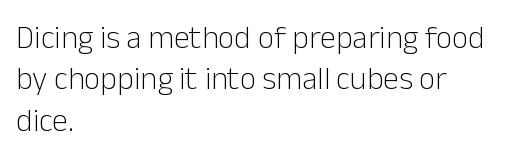
Q: Is the text bold? A: No.
Q: Is the text italic (slanted)? A: No, it is upright.
Q: Is the typeface a serif or a sans-serif typeface? A: Sans-serif.
Q: Is the text underlined? A: No.
Q: How is the paragraph aligned? A: Left-aligned.
Q: Is the spacing between letters normal or unusually wide? A: Normal.
Q: Is the spacing between lines tight, normal or loose? A: Normal.
Q: Width (condensed, normal, or wide)? A: Normal.
Q: Stroke contrast? A: Low.
Q: x-height? A: Medium.
Q: Monospaced? A: No.
